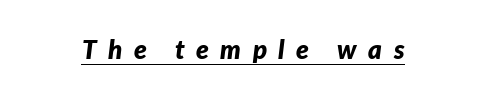
Q: Is the text bold? A: Yes.
Q: Is the text italic (slanted)? A: Yes, it leans right by about 7 degrees.
Q: Is the text underlined? A: Yes.
Q: Is the spacing between letters normal or unusually wide? A: Unusually wide.
